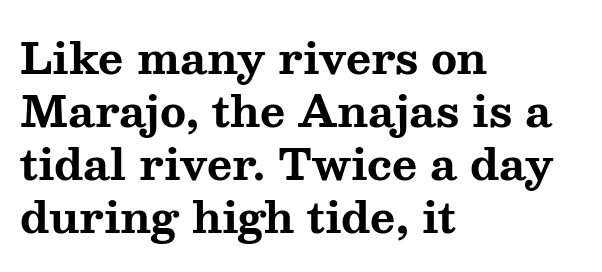
The image shows 43 px bold, wide serif type, upright; set left-aligned, line spacing 1.23x, normal letter spacing, not underlined; medium stroke contrast and a medium x-height.
